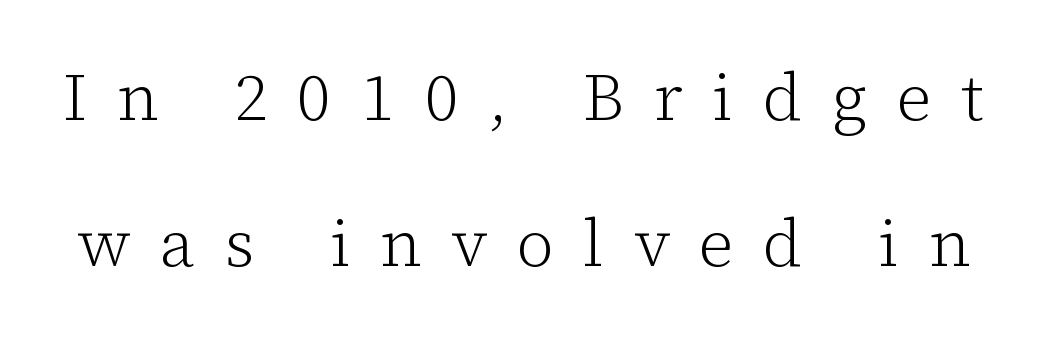
Q: Is the text bold? A: No.
Q: Is the text italic (slanted)? A: No, it is upright.
Q: Is the typeface a serif or a sans-serif typeface? A: Serif.
Q: Is the text underlined? A: No.
Q: Is the spacing between letters normal or unusually wide? A: Unusually wide.
Q: Is the spacing between lines tight, normal or loose? A: Loose.
Q: Width (condensed, normal, or wide)? A: Normal.
Q: Stroke contrast? A: Low.
Q: x-height? A: Medium.
Q: Monospaced? A: No.
